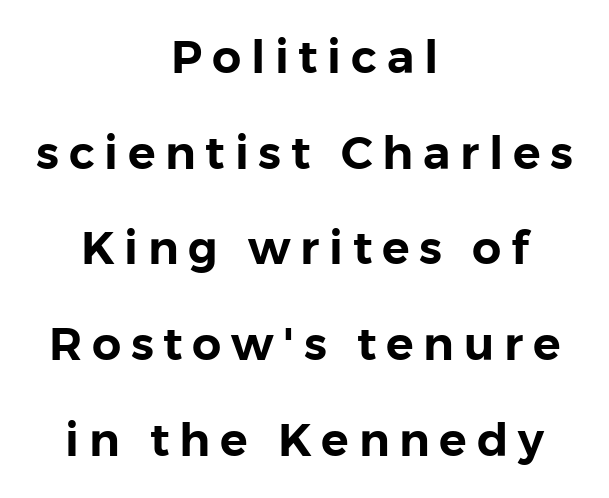
Q: Is the text italic (slanted)? A: No, it is upright.
Q: Is the typeface a serif or a sans-serif typeface? A: Sans-serif.
Q: Is the text underlined? A: No.
Q: How is the paragraph aligned? A: Centered.
Q: Is the spacing between letters normal or unusually wide? A: Unusually wide.
Q: Is the spacing between lines tight, normal or loose? A: Loose.
Q: Width (condensed, normal, or wide)? A: Normal.
Q: Stroke contrast? A: Low.
Q: x-height? A: Medium.
Q: Monospaced? A: No.
